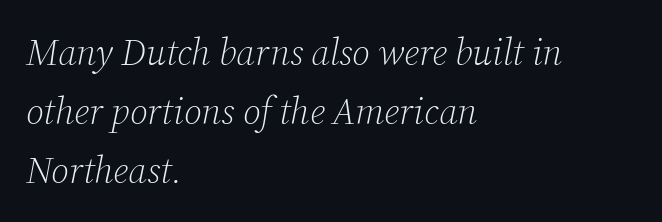
The strokes are not fattened; the text isn't bold. Posture: slanted. Descenders are the only things crossing below the line. How would I describe the line gaps? Plain and ordinary.
